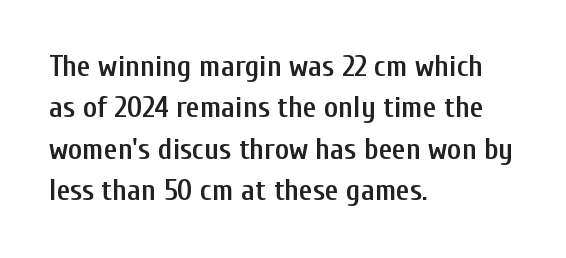
{"serif": "no", "italic": "no", "bold": "semi", "weight": "semibold", "width": "condensed", "stroke_contrast": "low", "x_height": "medium", "monospaced": "no", "underline": "no", "align": "left", "line_spacing": "normal", "line_spacing_ratio": 1.38, "letter_spacing": "normal", "letter_spacing_em": 0.0, "glyph_px": 30}
